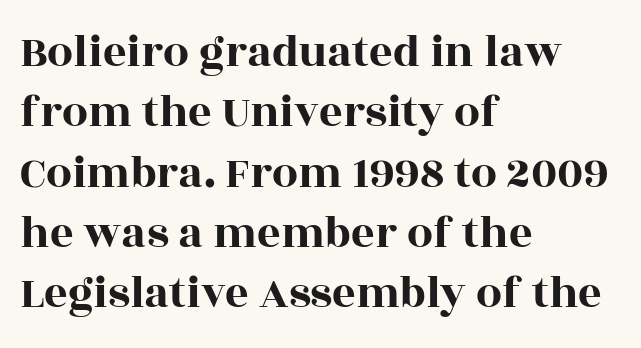
{"serif": "yes", "italic": "no", "width": "wide", "x_height": "large", "monospaced": "no", "underline": "no", "align": "left", "line_spacing": "normal", "line_spacing_ratio": 1.31, "letter_spacing": "normal", "letter_spacing_em": 0.0, "glyph_px": 46}
